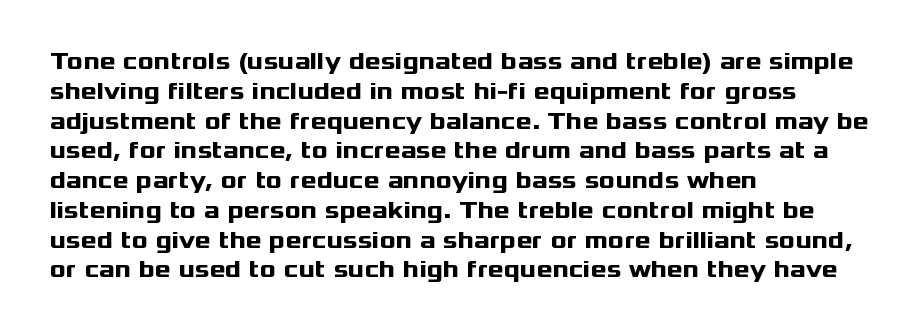
The image shows 24 px bold type, upright; set left-aligned, line spacing 1.24x, normal letter spacing, not underlined.
